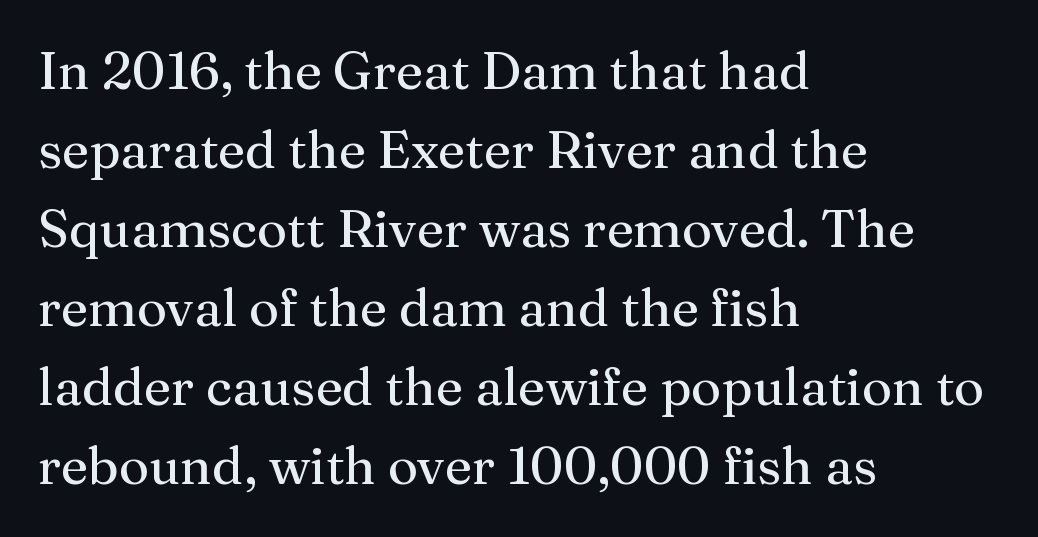
Compared with typical paragraphs, the rows here are spaced about the same. This sample has the flowing, uneven cadence of proportional lettering. Check where the strokes stop: tiny serifs finish them off. This is roman type, the default non-slanted kind.
